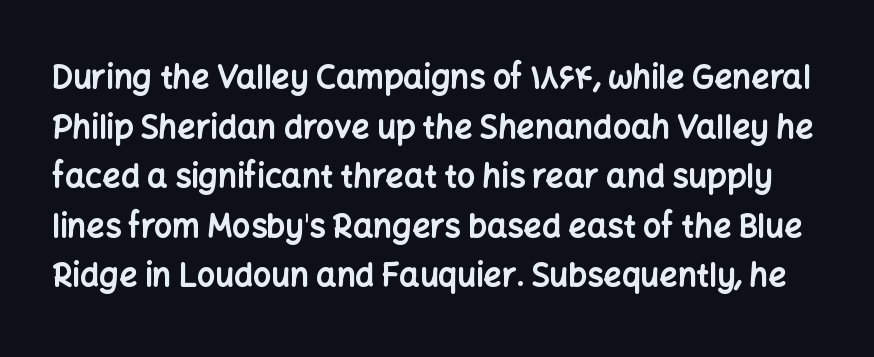
Q: Is the text bold? A: Yes.
Q: Is the text italic (slanted)? A: No, it is upright.
Q: Is the typeface a serif or a sans-serif typeface? A: Sans-serif.
Q: Is the text underlined? A: No.
Q: Is the spacing between letters normal or unusually wide? A: Normal.
Q: Is the spacing between lines tight, normal or loose? A: Normal.
Q: Width (condensed, normal, or wide)? A: Normal.
Q: Stroke contrast? A: Low.
Q: x-height? A: Medium.
Q: Monospaced? A: No.
